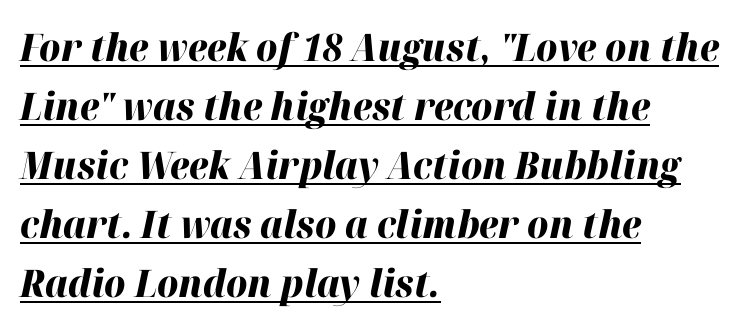
The type is set solid horizontally, with unmodified tracking. These lines are set flush left with a ragged right edge. Spacing verdict: proportional, widths tailored to each character. Descenders here cross a horizontal rule under the line. Compared with typical paragraphs, the rows here are spaced about the same.
